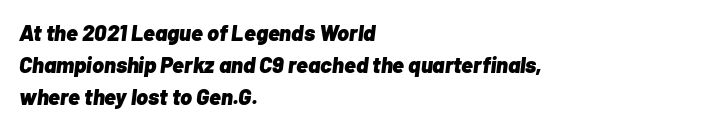
{"italic": "yes", "lean": "right", "slant_degrees": 7, "bold": "yes", "underline": "no", "align": "left", "line_spacing": "normal", "line_spacing_ratio": 1.46, "letter_spacing": "normal", "letter_spacing_em": 0.0, "glyph_px": 22}
